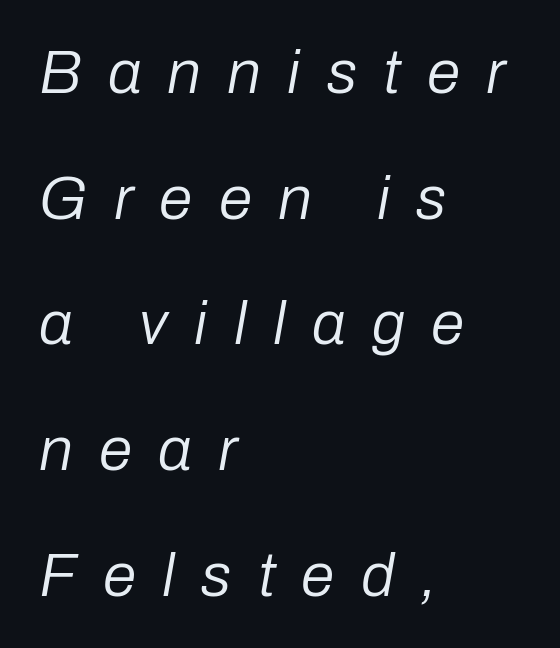
{"italic": "yes", "lean": "right", "slant_degrees": 10, "bold": "no", "weight": "regular", "width": "normal", "stroke_contrast": "low", "x_height": "medium", "monospaced": "no", "underline": "no", "align": "left", "line_spacing": "loose", "line_spacing_ratio": 2.06, "letter_spacing": "wide", "letter_spacing_em": 0.43, "glyph_px": 61}
